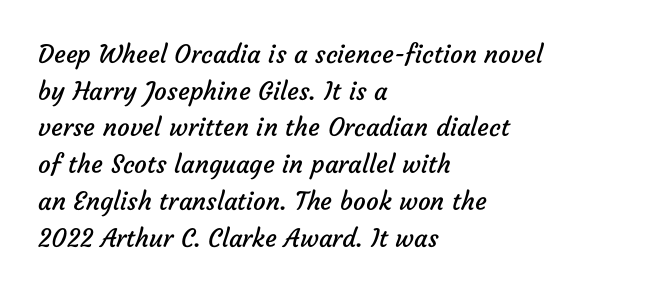
Honestly, the letter spacing is just normal — you wouldn't notice it. Ink coverage per letter is moderate at most. The lines in this sample share a left origin and differ only in where they stop. Is there much room between lines? A standard amount, neither cramped nor airy.
